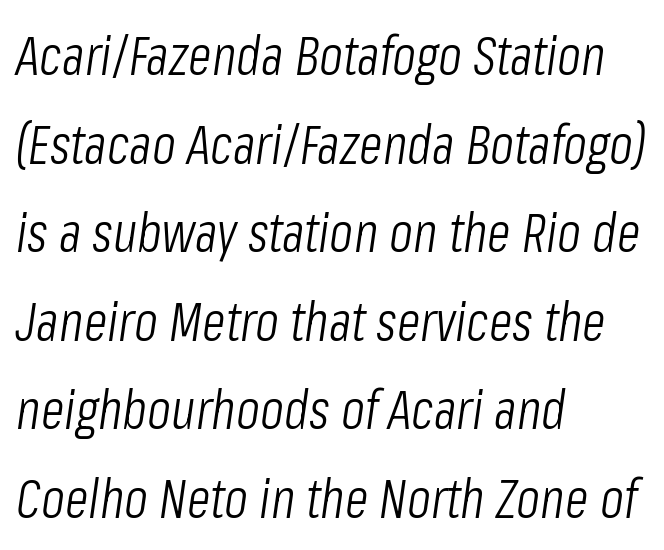
Q: Is the text bold? A: No.
Q: Is the text italic (slanted)? A: Yes, it leans right by about 8 degrees.
Q: Is the text underlined? A: No.
Q: How is the paragraph aligned? A: Left-aligned.
Q: Is the spacing between letters normal or unusually wide? A: Normal.
Q: Is the spacing between lines tight, normal or loose? A: Normal.
Q: Width (condensed, normal, or wide)? A: Condensed.
Q: Stroke contrast? A: Low.
Q: x-height? A: Medium.
Q: Monospaced? A: No.
